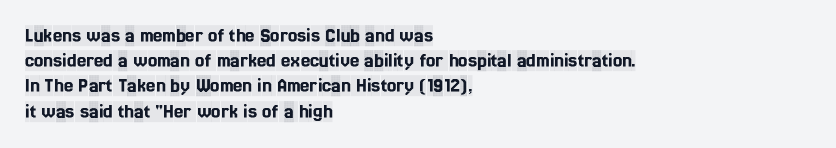
The image shows 21 px text type, upright; set left-aligned, line spacing 1.2x, normal letter spacing, not underlined.
